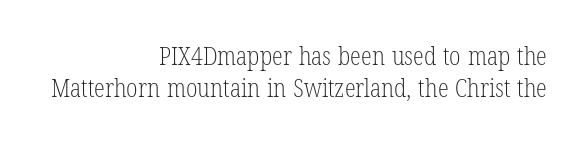
The image shows 25 px text type, upright; set right-aligned, normal line spacing (1.27x), normal letter spacing, not underlined.
